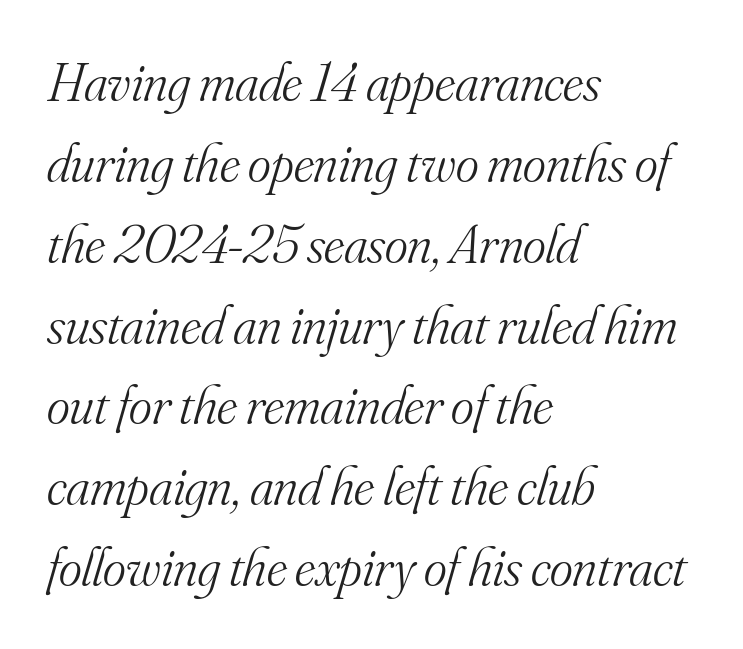
The image shows 55 px light serif type, italic (leaning right); set left-aligned, normal line spacing (1.47x), normal letter spacing, not underlined; medium stroke contrast and a small x-height.
